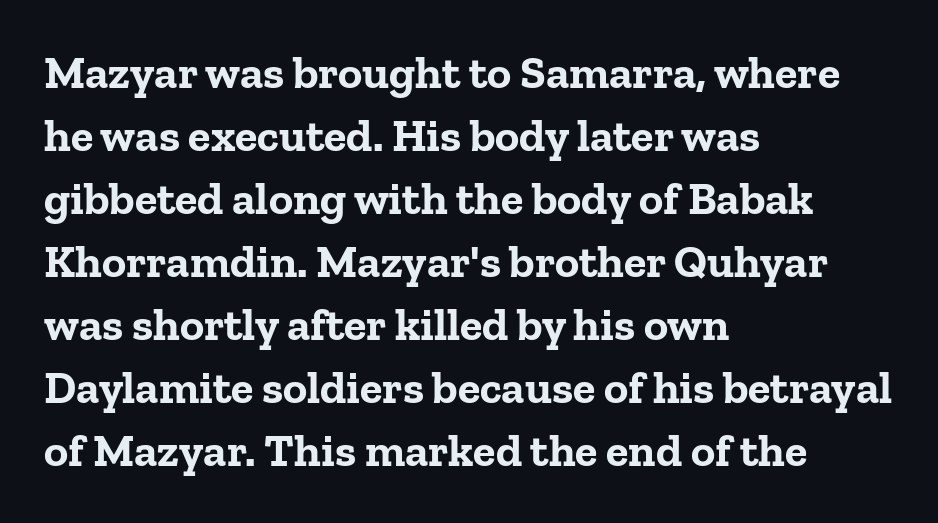
The image shows 46 px bold serif type, upright; set left-aligned, normal line spacing (1.37x), normal letter spacing, not underlined; low stroke contrast and a medium x-height.
